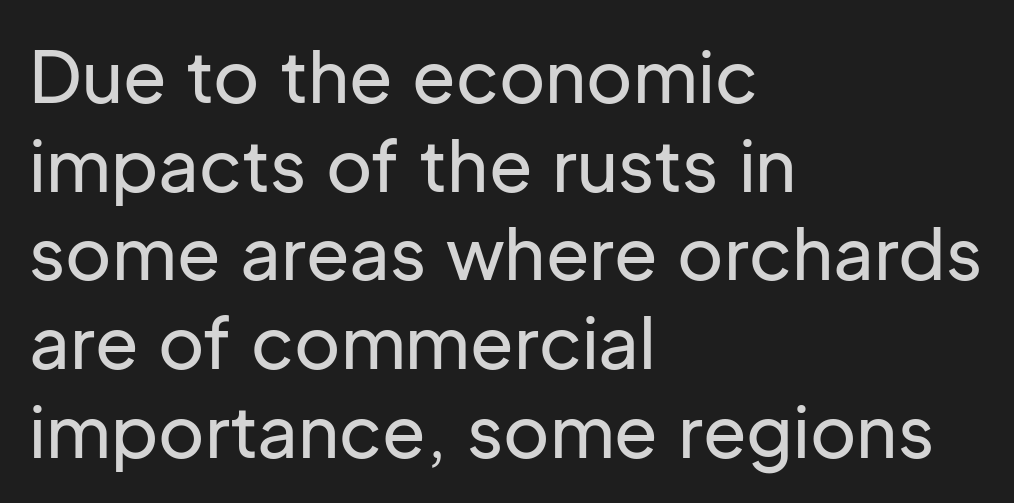
The rendering keeps characters at their native spacing. Looks like regular typesetting: each glyph gets only the width it needs. Line spacing here is normal. Each row of text sits above clean, open space. Reading down the block, your eye returns to a fixed left position each line. These lines are composed in type without serifs.
